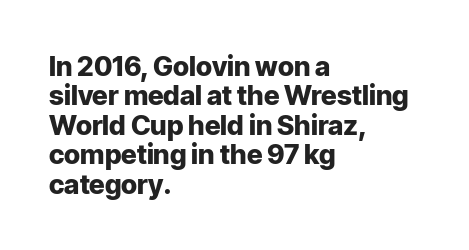
The image shows 27 px bold type, upright; set left-aligned, tight line spacing (1.09x), normal letter spacing, not underlined.
